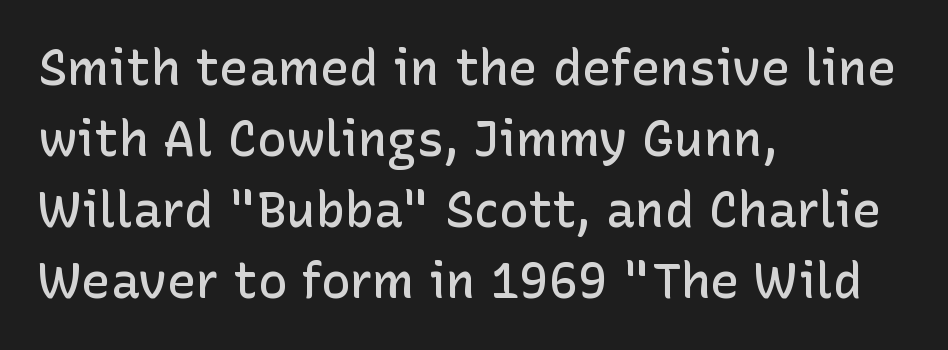
The image shows 49 px semibold sans-serif type, upright; set left-aligned, normal line spacing (1.45x), normal letter spacing, not underlined; low stroke contrast and a medium x-height.
